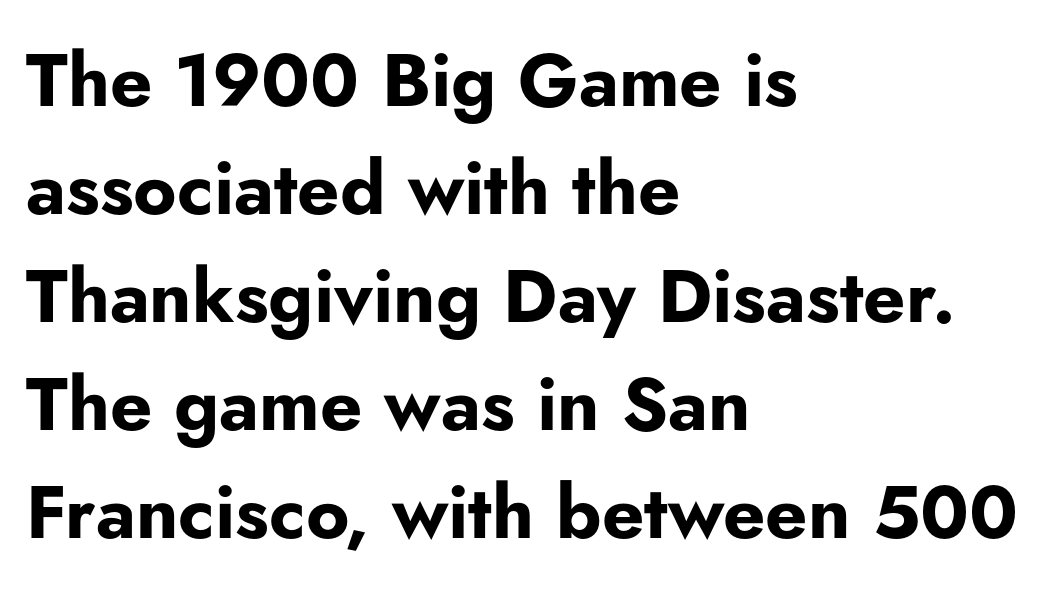
The image shows 74 px bold sans-serif type, upright; set left-aligned, normal line spacing (1.46x), normal letter spacing, not underlined; low stroke contrast and a small x-height.
